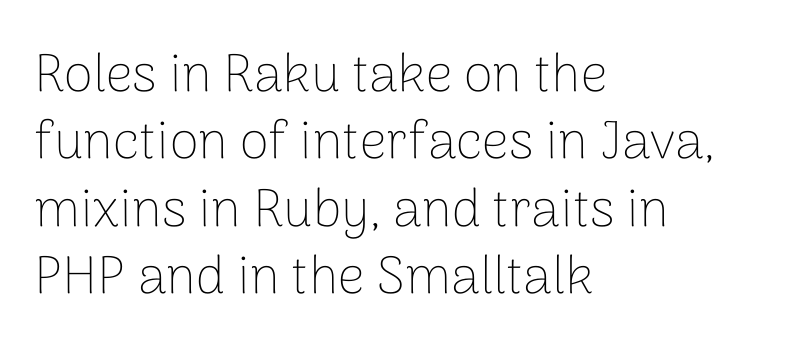
Q: Is the text bold? A: No.
Q: Is the text italic (slanted)? A: No, it is upright.
Q: Is the typeface a serif or a sans-serif typeface? A: Sans-serif.
Q: Is the text underlined? A: No.
Q: How is the paragraph aligned? A: Left-aligned.
Q: Is the spacing between letters normal or unusually wide? A: Normal.
Q: Is the spacing between lines tight, normal or loose? A: Normal.
Q: Width (condensed, normal, or wide)? A: Normal.
Q: Stroke contrast? A: Low.
Q: x-height? A: Medium.
Q: Monospaced? A: No.
